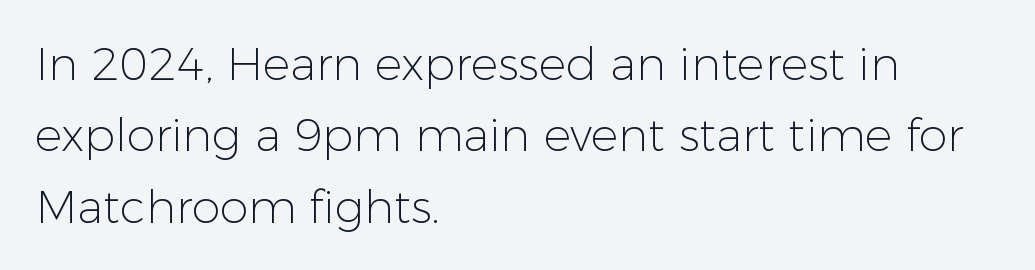
The image shows 46 px light sans-serif type, upright; set left-aligned, normal line spacing (1.55x), normal letter spacing, not underlined; low stroke contrast and a medium x-height.
